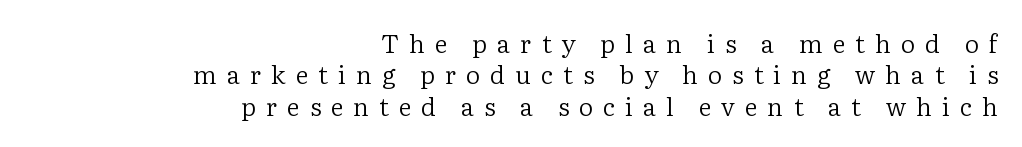
This sample keeps an unexceptional amount of space between lines. The weight would be labelled regular, book, light, or lighter still. Nobody drew a line under any word here. This rendering uses right alignment, leaving the left contour irregular. When letters stand straight like this, we call the style roman or upright.
